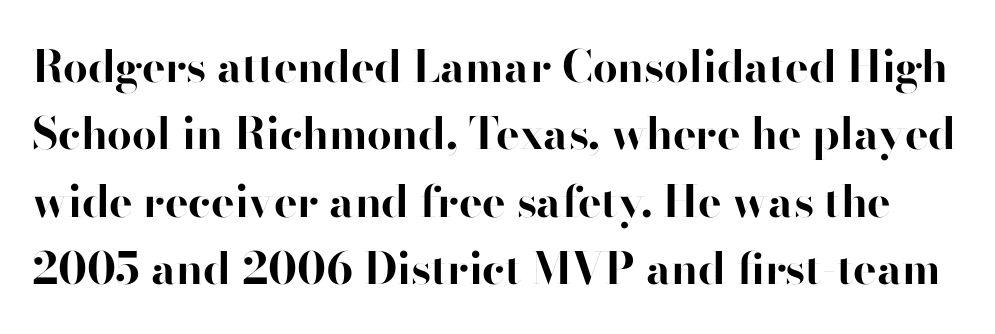
{"serif": "no", "italic": "no", "bold": "yes", "weight": "bold", "width": "normal", "stroke_contrast": "high", "x_height": "small", "monospaced": "no", "underline": "no", "line_spacing": "normal", "line_spacing_ratio": 1.53, "letter_spacing": "normal", "letter_spacing_em": 0.0, "glyph_px": 44}
